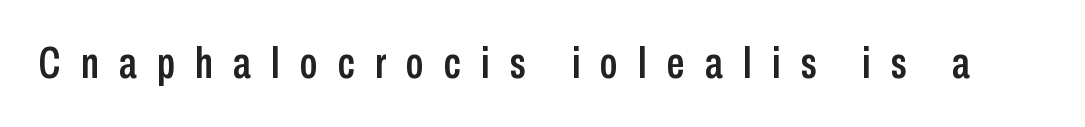
Q: Is the text italic (slanted)? A: No, it is upright.
Q: Is the typeface a serif or a sans-serif typeface? A: Sans-serif.
Q: Is the text underlined? A: No.
Q: Is the spacing between letters normal or unusually wide? A: Unusually wide.
Q: Width (condensed, normal, or wide)? A: Condensed.
Q: Stroke contrast? A: Low.
Q: x-height? A: Medium.
Q: Monospaced? A: No.
